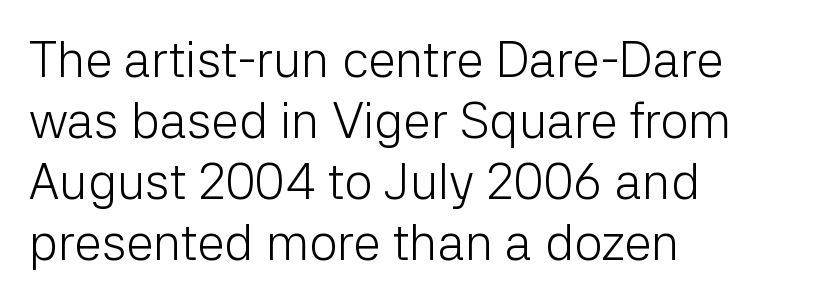
{"serif": "no", "italic": "no", "bold": "no", "weight": "light", "width": "normal", "stroke_contrast": "low", "x_height": "medium", "monospaced": "no", "underline": "no", "align": "left", "line_spacing_ratio": 1.22, "letter_spacing": "normal", "letter_spacing_em": 0.0, "glyph_px": 50}
